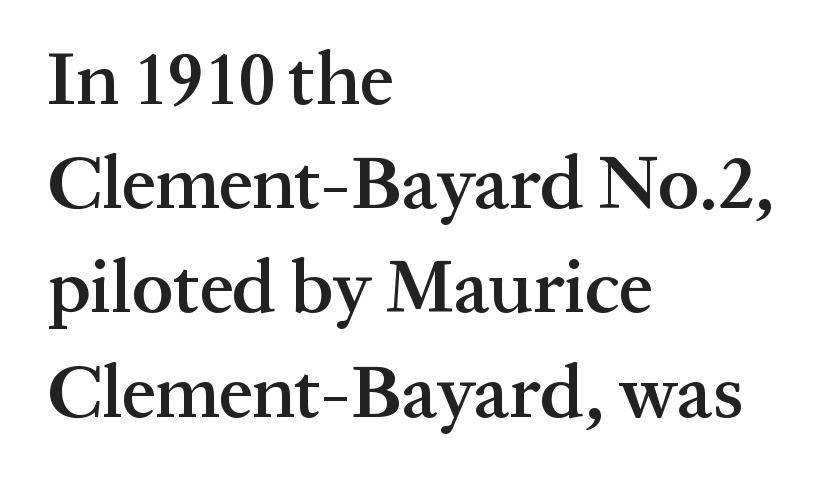
{"serif": "yes", "italic": "no", "bold": "semi", "weight": "semibold", "width": "normal", "stroke_contrast": "medium", "x_height": "medium", "monospaced": "no", "underline": "no", "align": "left", "line_spacing": "normal", "line_spacing_ratio": 1.39, "letter_spacing": "normal", "letter_spacing_em": 0.0, "glyph_px": 75}
